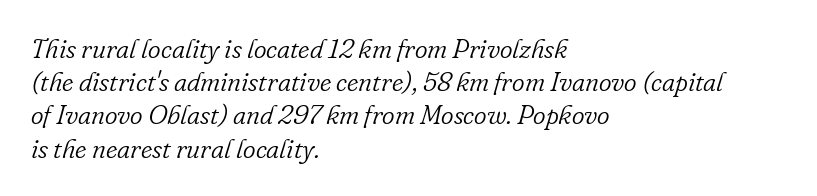
Q: Is the text bold? A: No.
Q: Is the text italic (slanted)? A: Yes, it leans right by about 16 degrees.
Q: Is the text underlined? A: No.
Q: How is the paragraph aligned? A: Left-aligned.
Q: Is the spacing between letters normal or unusually wide? A: Normal.
